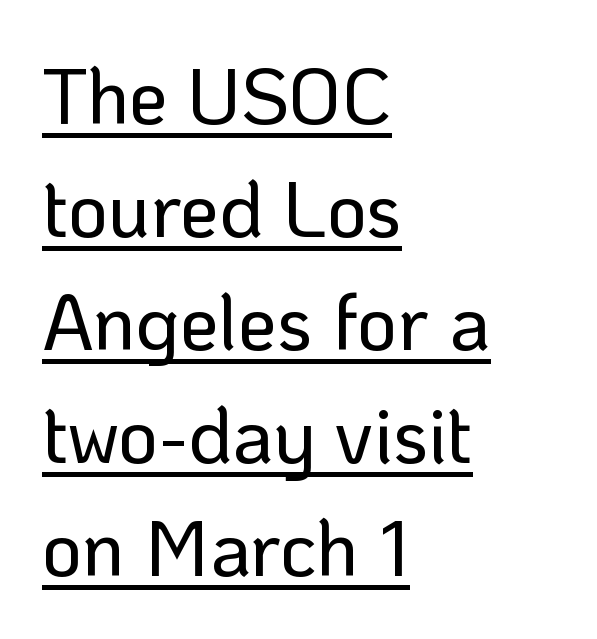
The image shows 78 px sans-serif type, upright; set left-aligned, normal line spacing (1.45x), normal letter spacing, underlined; low stroke contrast and a medium x-height.
